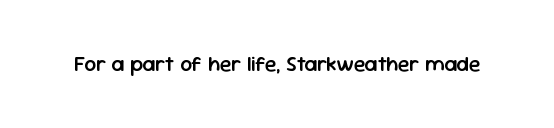
The image shows 21 px text type, upright; set normal letter spacing, not underlined.
